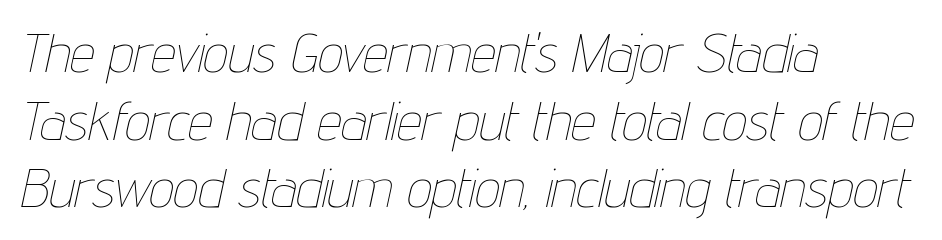
{"italic": "yes", "lean": "right", "slant_degrees": 12, "bold": "no", "weight": "thin", "width": "condensed", "stroke_contrast": "low", "x_height": "medium", "monospaced": "no", "underline": "no", "align": "left", "line_spacing_ratio": 1.23, "letter_spacing": "normal", "letter_spacing_em": 0.0, "glyph_px": 55}
